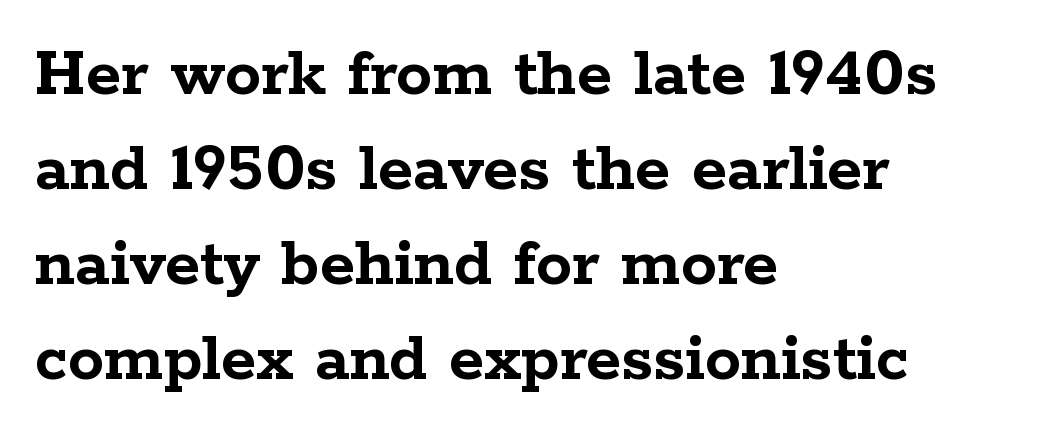
{"serif": "yes", "italic": "no", "bold": "yes", "weight": "semibold", "width": "wide", "stroke_contrast": "low", "x_height": "medium", "monospaced": "no", "underline": "no", "align": "left", "line_spacing": "normal", "line_spacing_ratio": 1.32, "letter_spacing": "normal", "letter_spacing_em": 0.0, "glyph_px": 72}
